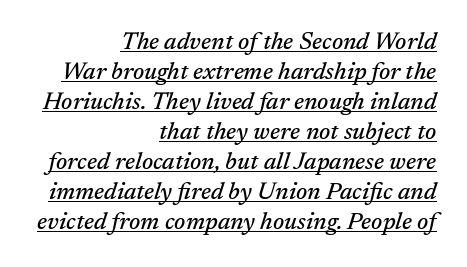
The block of text has a typical density, with ordinary space between rows. The typesetter has applied underlining to the passage shown. Every row of glyphs terminates at an identical x-position on the right. Tracking value appears to be zero — textbook default spacing. The whole block is typeset with a tilt.
